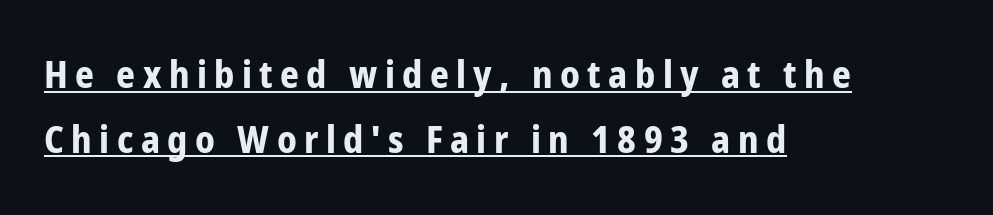
{"serif": "no", "italic": "no", "bold": "yes", "weight": "bold", "width": "condensed", "stroke_contrast": "low", "x_height": "medium", "monospaced": "no", "underline": "yes", "align": "left", "line_spacing_ratio": 1.75, "letter_spacing": "wide", "letter_spacing_em": 0.2, "glyph_px": 37}
